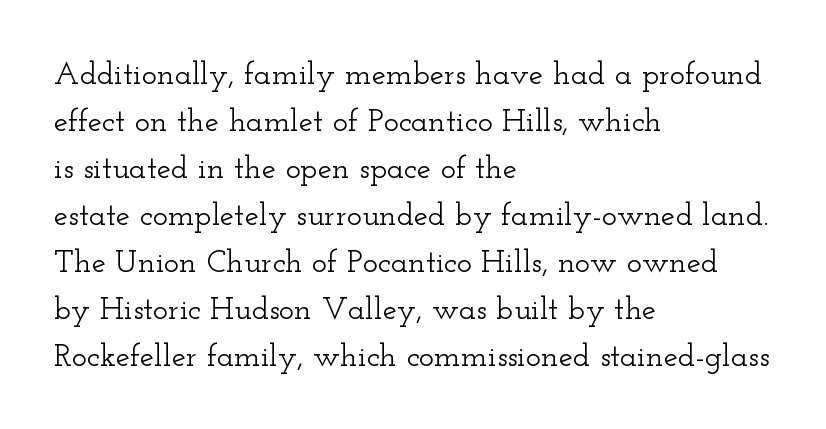
The image shows 32 px wide serif type, upright; set left-aligned, normal line spacing (1.47x), normal letter spacing, not underlined; low stroke contrast and a small x-height.
